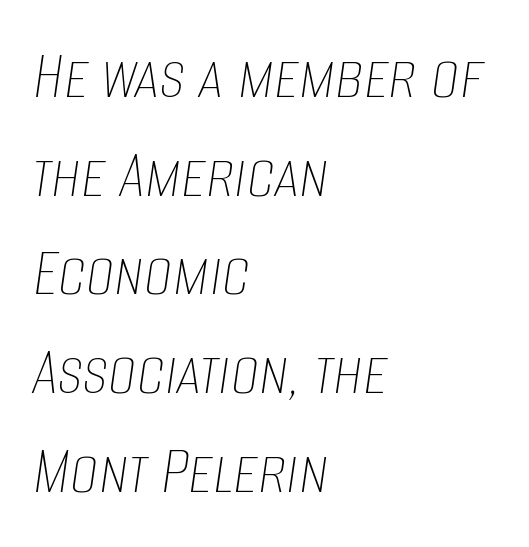
Q: Is the text bold? A: No.
Q: Is the text italic (slanted)? A: Yes, it leans right by about 8 degrees.
Q: Is the text underlined? A: No.
Q: How is the paragraph aligned? A: Left-aligned.
Q: Is the spacing between letters normal or unusually wide? A: Normal.
Q: Is the spacing between lines tight, normal or loose? A: Normal.
Q: Width (condensed, normal, or wide)? A: Condensed.
Q: Stroke contrast? A: Low.
Q: x-height? A: Large.
Q: Monospaced? A: No.
